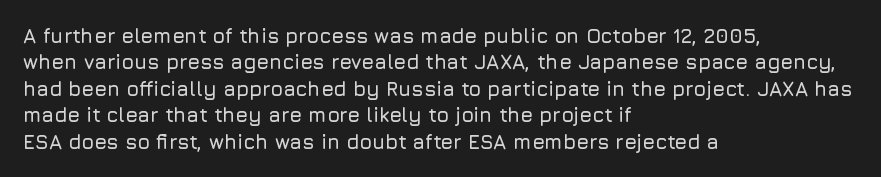
Q: Is the text italic (slanted)? A: No, it is upright.
Q: Is the text underlined? A: No.
Q: How is the paragraph aligned? A: Left-aligned.
Q: Is the spacing between letters normal or unusually wide? A: Normal.
Q: Is the spacing between lines tight, normal or loose? A: Normal.
